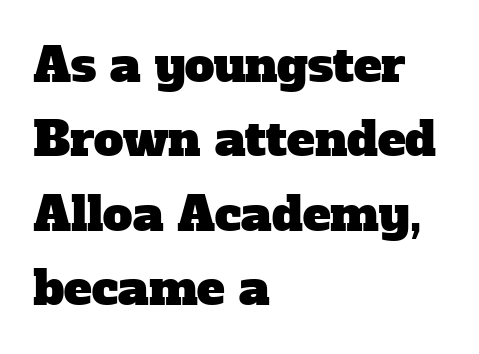
Q: Is the typeface a serif or a sans-serif typeface? A: Serif.
Q: Is the text underlined? A: No.
Q: How is the paragraph aligned? A: Left-aligned.
Q: Is the spacing between letters normal or unusually wide? A: Normal.
Q: Is the spacing between lines tight, normal or loose? A: Normal.
Q: Width (condensed, normal, or wide)? A: Normal.
Q: Stroke contrast? A: Low.
Q: x-height? A: Medium.
Q: Monospaced? A: No.
